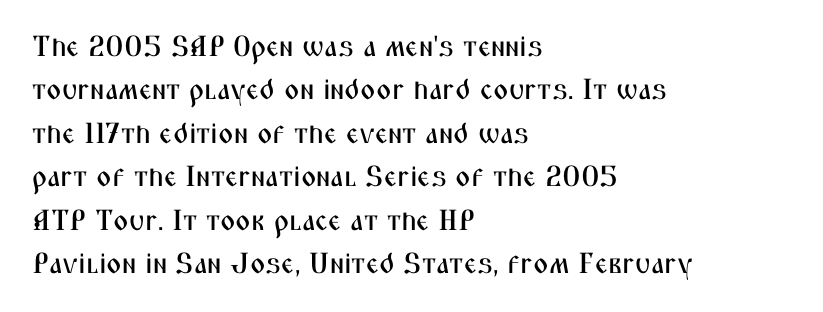
{"serif": "no", "italic": "no", "width": "condensed", "stroke_contrast": "medium", "x_height": "medium", "monospaced": "no", "underline": "no", "align": "left", "line_spacing": "normal", "line_spacing_ratio": 1.5, "letter_spacing": "normal", "letter_spacing_em": 0.0, "glyph_px": 29}
